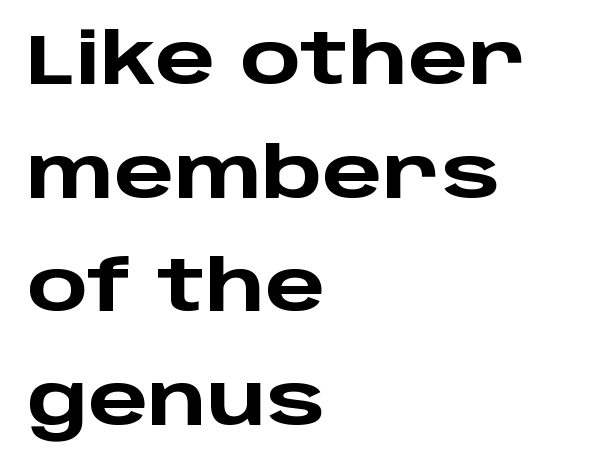
{"serif": "no", "italic": "no", "bold": "yes", "weight": "heavy", "width": "wide", "stroke_contrast": "low", "x_height": "large", "monospaced": "no", "underline": "no", "align": "left", "line_spacing": "normal", "line_spacing_ratio": 1.6, "letter_spacing": "normal", "letter_spacing_em": 0.0, "glyph_px": 71}
